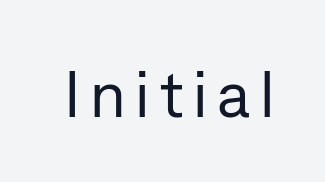
{"serif": "no", "italic": "no", "bold": "no", "weight": "regular", "width": "normal", "stroke_contrast": "low", "x_height": "medium", "monospaced": "no", "underline": "no", "glyph_px": 64}
